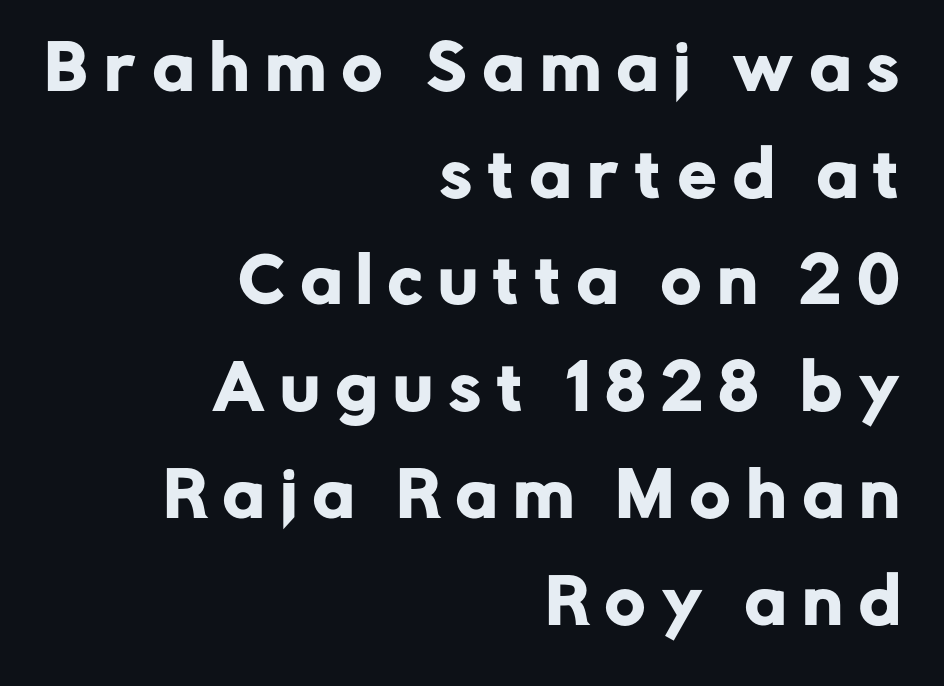
Here the glyphs are tracked loosely, breaking word shapes into spaced letters. Spacing verdict: proportional, widths tailored to each character. Lines of text with bare space underneath. You can tell it's not italic because the verticals are truly vertical. Reading down the block, your eye finds every line finishing at a fixed right position. The type family on display is of the sans-serif kind.
